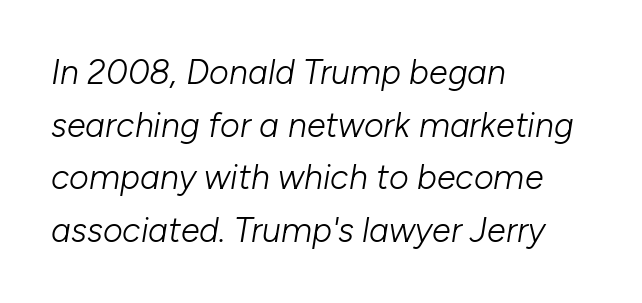
{"italic": "yes", "lean": "right", "slant_degrees": 10, "bold": "no", "weight": "light", "width": "normal", "stroke_contrast": "low", "x_height": "medium", "monospaced": "no", "underline": "no", "align": "left", "line_spacing": "normal", "line_spacing_ratio": 1.55, "letter_spacing": "normal", "letter_spacing_em": 0.0, "glyph_px": 34}
